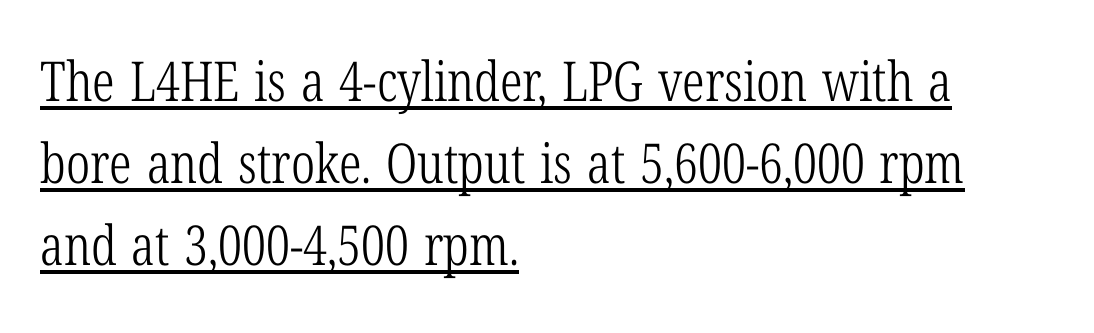
Italic? Not at all — the glyphs are vertical. Compared with typical paragraphs, the rows here are spaced about the same. In designer terms, the underline attribute is active on this setting. Letter spacing: default. What kind of face is this? One with serifs. These lines stack with their left ends in a neat column.
